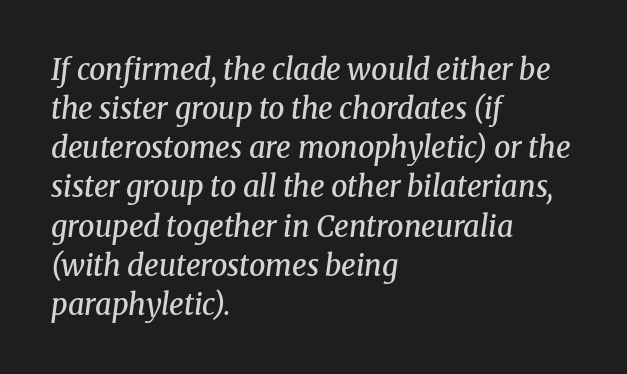
The image shows 29 px semibold serif type, italic (leaning right); set left-aligned, normal line spacing (1.35x), normal letter spacing, not underlined; medium stroke contrast and a medium x-height.
